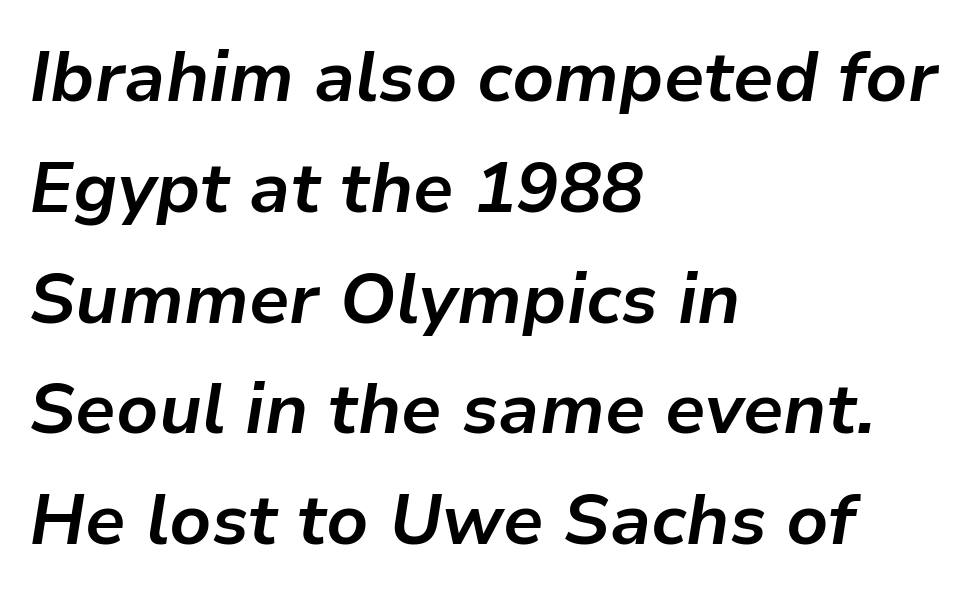
{"italic": "yes", "lean": "right", "slant_degrees": 9, "bold": "yes", "weight": "bold", "width": "normal", "stroke_contrast": "low", "x_height": "medium", "monospaced": "no", "underline": "no", "align": "left", "line_spacing": "normal", "line_spacing_ratio": 1.56, "letter_spacing": "normal", "letter_spacing_em": 0.0, "glyph_px": 71}
